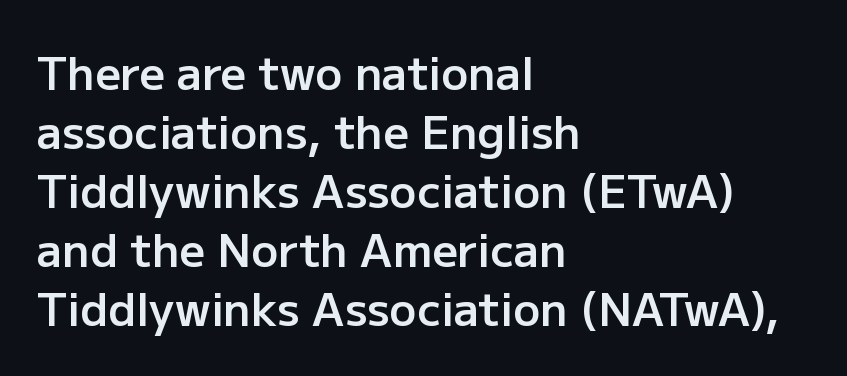
These lines sit exactly where default settings would place them. These lines were composed using upright roman letters. Think of a printed novel: that variable character pitch is what you see here. Type without underlining. The strokes are fattened partway — semibold, not bold.
